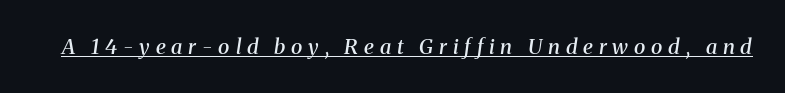
Q: Is the text bold? A: Semi-bold.
Q: Is the text italic (slanted)? A: Yes, it leans right by about 8 degrees.
Q: Is the text underlined? A: Yes.
Q: Is the spacing between letters normal or unusually wide? A: Unusually wide.
